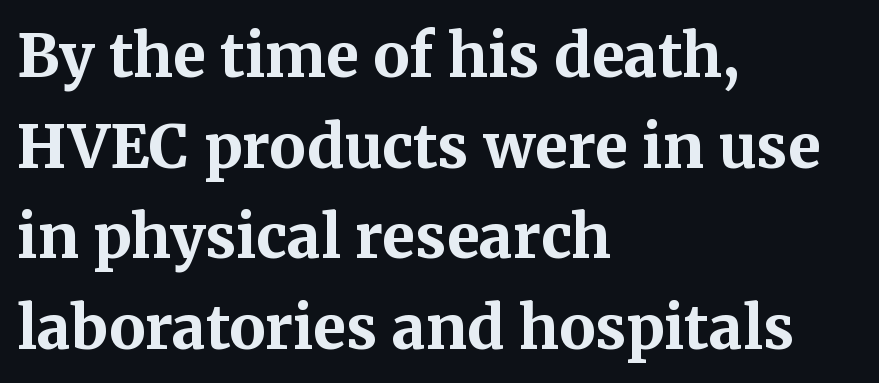
Q: Is the text bold? A: Yes.
Q: Is the text italic (slanted)? A: No, it is upright.
Q: Is the typeface a serif or a sans-serif typeface? A: Serif.
Q: Is the text underlined? A: No.
Q: How is the paragraph aligned? A: Left-aligned.
Q: Is the spacing between letters normal or unusually wide? A: Normal.
Q: Is the spacing between lines tight, normal or loose? A: Normal.
Q: Width (condensed, normal, or wide)? A: Normal.
Q: Stroke contrast? A: Medium.
Q: x-height? A: Medium.
Q: Monospaced? A: No.
